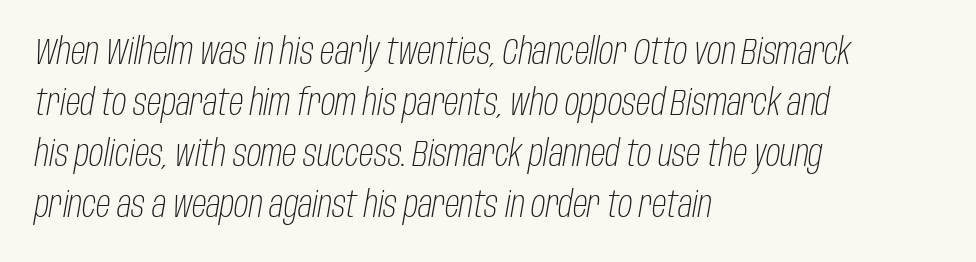
Q: Is the text bold? A: No.
Q: Is the text italic (slanted)? A: Yes, it leans right by about 10 degrees.
Q: Is the text underlined? A: No.
Q: How is the paragraph aligned? A: Left-aligned.
Q: Is the spacing between letters normal or unusually wide? A: Normal.
Q: Is the spacing between lines tight, normal or loose? A: Normal.
Q: Width (condensed, normal, or wide)? A: Condensed.
Q: Stroke contrast? A: Low.
Q: x-height? A: Large.
Q: Monospaced? A: No.
